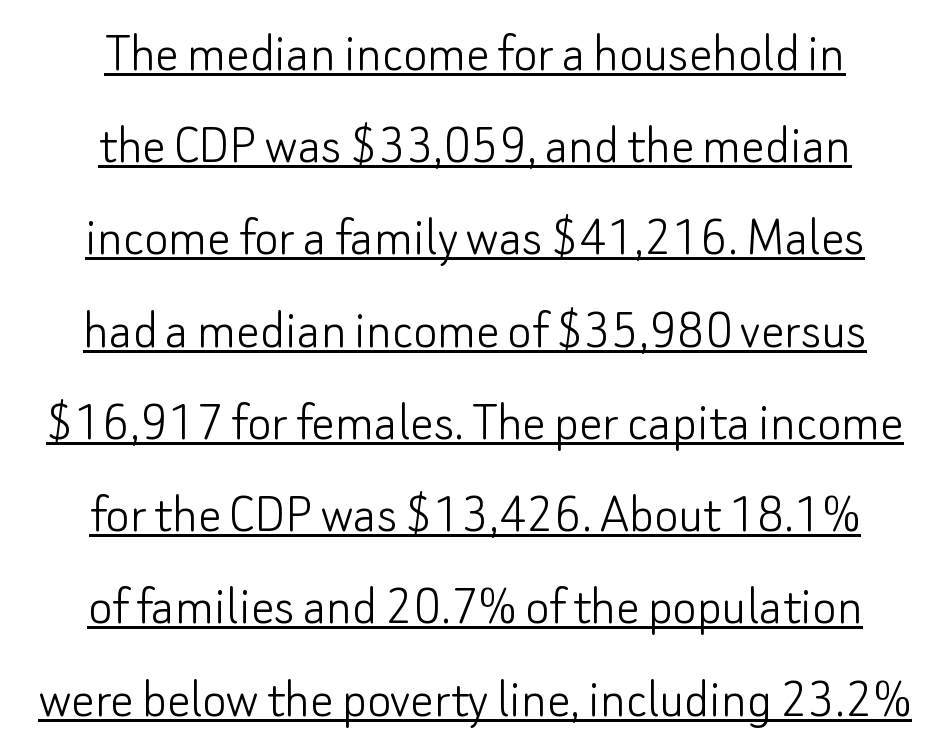
This rendering features underlined lettering. One glance says typical: line gaps are just what's usual. Serif or sans? Sans — the stroke terminals are bare. Quick note: not italic, upright.
